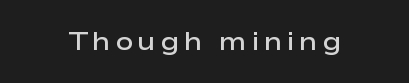
{"italic": "no", "bold": "semi", "underline": "no", "glyph_px": 25}
